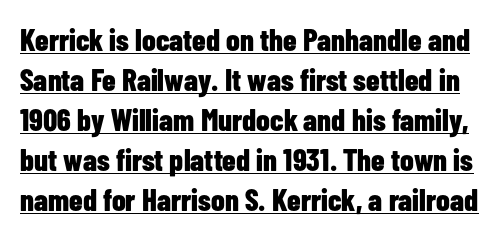
The passage shown stacks its lines at a standard gap. Caption: standard tracking, unaltered. Nope, not italic — everything's standing straight. Observe the absence of serifs on each vertical stroke in this sample.
